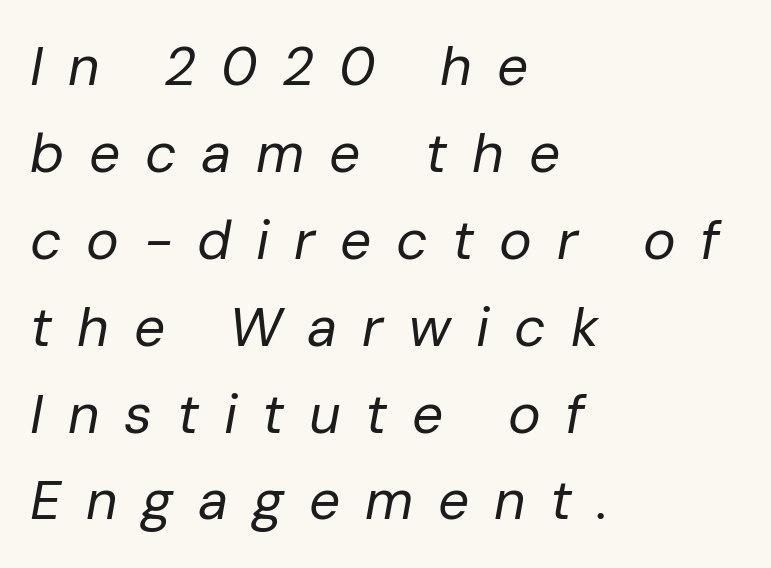
{"italic": "yes", "lean": "right", "slant_degrees": 10, "bold": "no", "weight": "regular", "width": "normal", "stroke_contrast": "low", "x_height": "medium", "monospaced": "no", "underline": "no", "align": "left", "line_spacing": "normal", "line_spacing_ratio": 1.58, "letter_spacing": "wide", "letter_spacing_em": 0.45, "glyph_px": 55}
